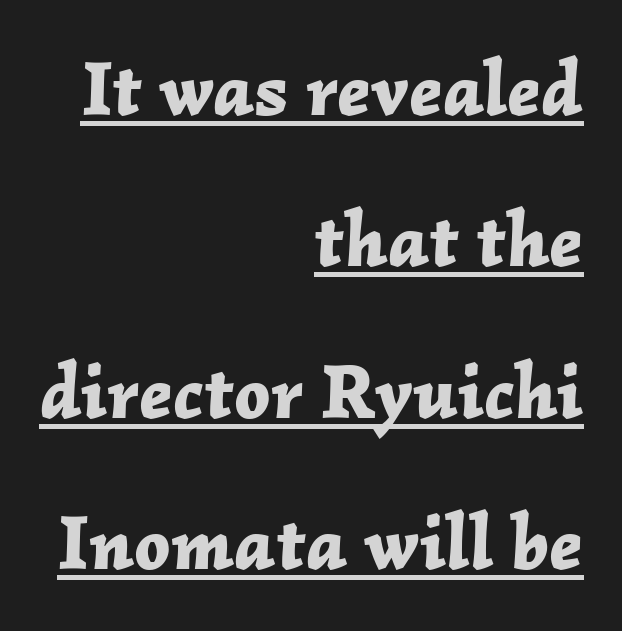
Q: Is the text bold? A: Yes.
Q: Is the text italic (slanted)? A: Yes, it leans right by about 2 degrees.
Q: Is the text underlined? A: Yes.
Q: How is the paragraph aligned? A: Right-aligned.
Q: Is the spacing between letters normal or unusually wide? A: Normal.
Q: Is the spacing between lines tight, normal or loose? A: Loose.
Q: Width (condensed, normal, or wide)? A: Normal.
Q: Stroke contrast? A: Low.
Q: x-height? A: Medium.
Q: Monospaced? A: No.
